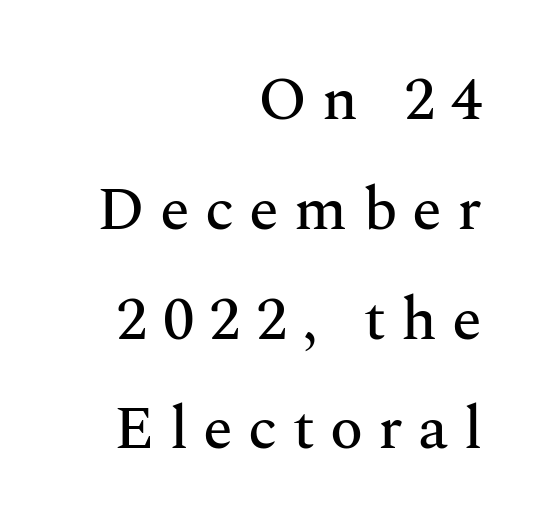
Q: Is the text italic (slanted)? A: No, it is upright.
Q: Is the typeface a serif or a sans-serif typeface? A: Serif.
Q: Is the text underlined? A: No.
Q: How is the paragraph aligned? A: Right-aligned.
Q: Is the spacing between letters normal or unusually wide? A: Unusually wide.
Q: Width (condensed, normal, or wide)? A: Normal.
Q: Stroke contrast? A: Medium.
Q: x-height? A: Medium.
Q: Monospaced? A: No.
